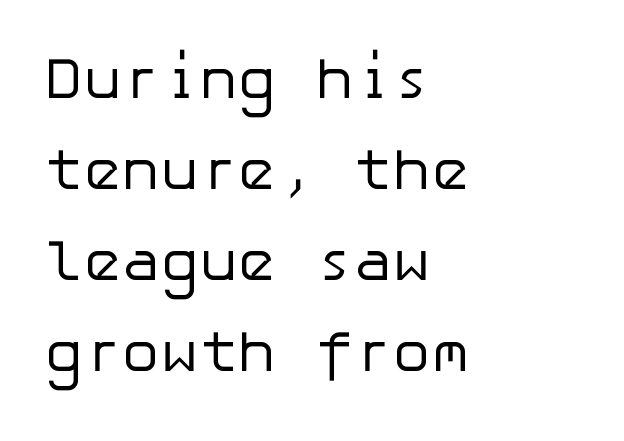
The image shows 58 px regular-weight sans-serif type, upright; set left-aligned, normal line spacing (1.57x), normal letter spacing, not underlined; low stroke contrast and a medium x-height.
